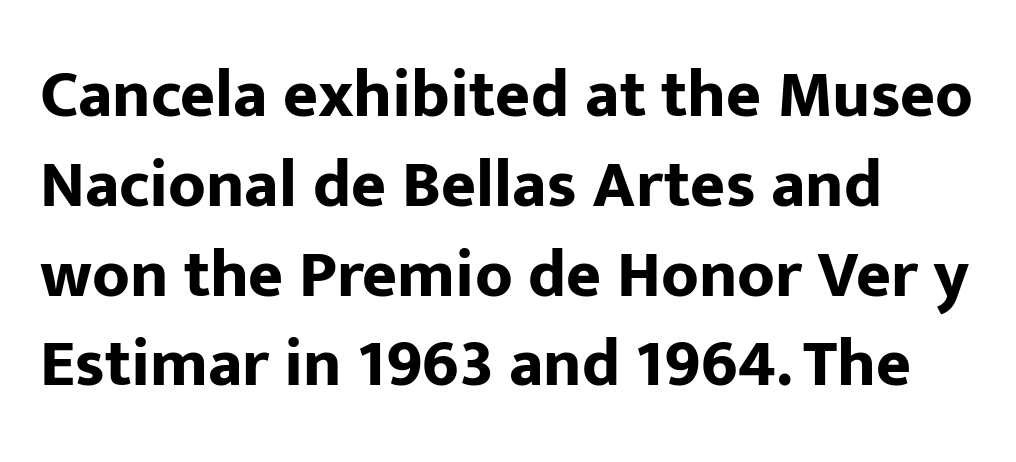
The image shows 67 px bold sans-serif type, upright; set left-aligned, normal line spacing (1.34x), normal letter spacing, not underlined; low stroke contrast and a medium x-height.
